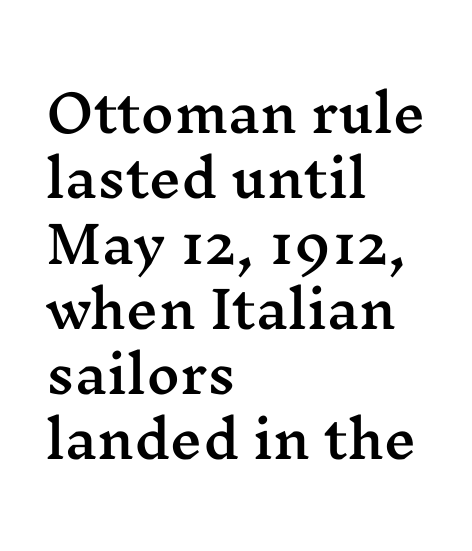
{"serif": "yes", "italic": "no", "width": "wide", "stroke_contrast": "medium", "x_height": "medium", "monospaced": "no", "underline": "no", "align": "left", "line_spacing": "normal", "line_spacing_ratio": 1.28, "letter_spacing": "normal", "letter_spacing_em": 0.0, "glyph_px": 51}
